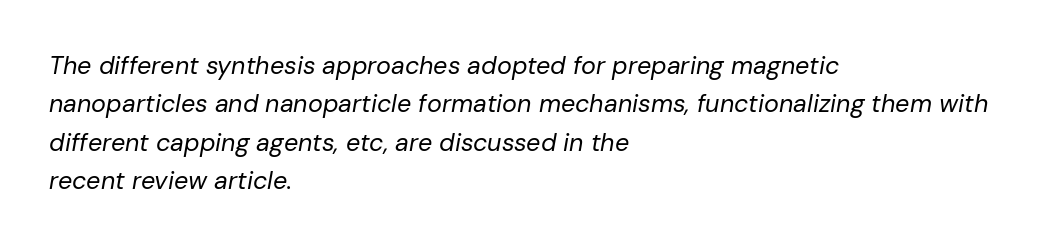
The image shows 25 px text type, italic (leaning right); set left-aligned, normal line spacing (1.54x), normal letter spacing, not underlined.
